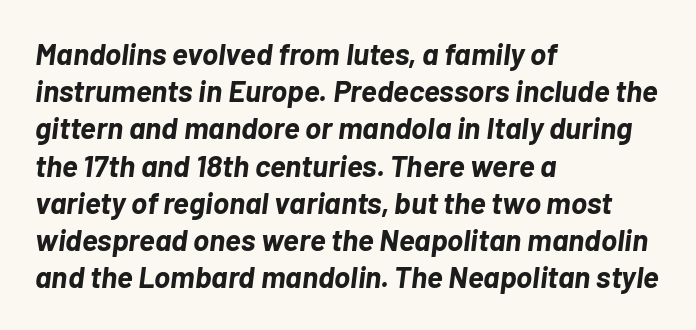
{"italic": "yes", "lean": "right", "slant_degrees": 7, "bold": "yes", "weight": "bold", "width": "normal", "stroke_contrast": "low", "x_height": "medium", "monospaced": "no", "underline": "no", "align": "left", "line_spacing_ratio": 1.24, "letter_spacing": "normal", "letter_spacing_em": 0.0, "glyph_px": 30}
